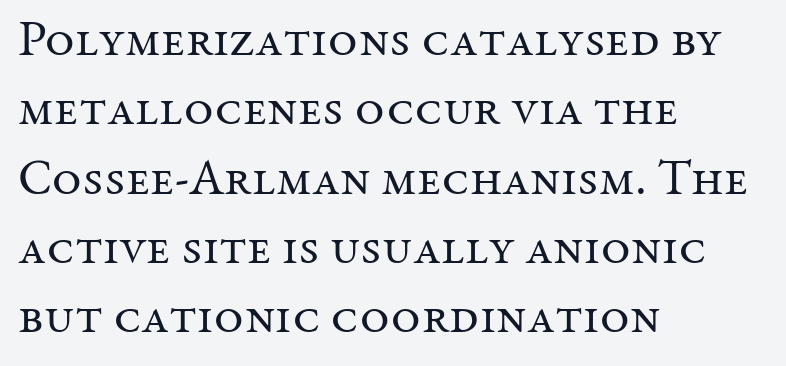
Nothing unusual about the tracking: characters are spaced as the font intends. Decoration check: the copy has no underline. Each line starts at the same left margin while the right side varies. No letter is thick-stroked: the sample isn't bold.
